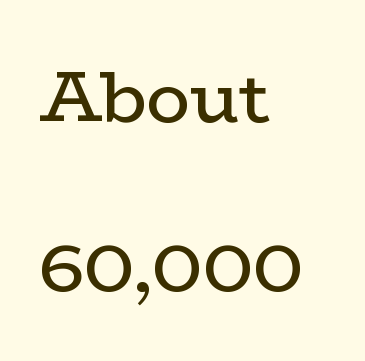
A typesetter would call this proportional, since set widths differ per character. Left-aligned paragraph, ragged on the right. Tracking value appears to be zero — textbook default spacing. Nothing heavy about these letters — not bold at all.
